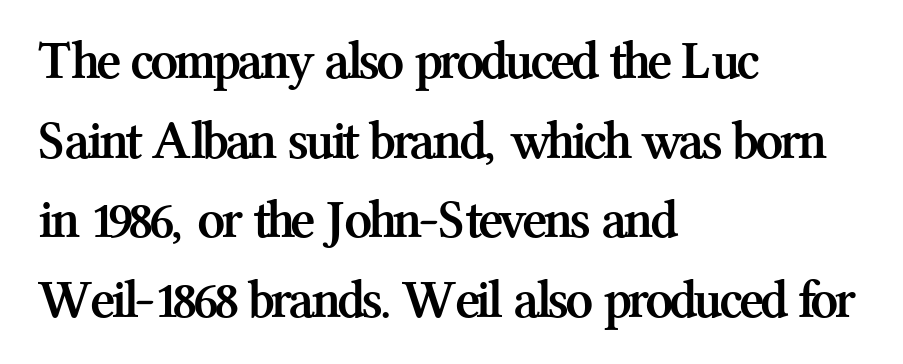
The gaps between neighbouring characters are ordinary and unremarkable. If you drew a ruler down the left edge, every line would touch it. The letters stand straight up with perfectly vertical stems. Anything drawn beneath the words? Only blank space. You could not count columns in this text — the font is proportionally spaced. These lines sit exactly where default settings would place them.
